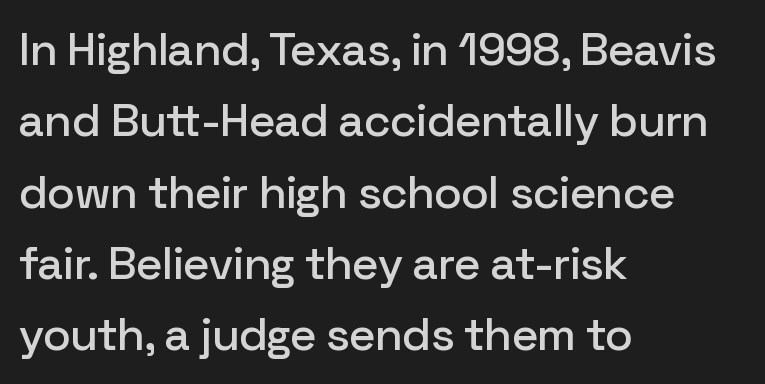
{"serif": "no", "italic": "no", "width": "normal", "stroke_contrast": "low", "x_height": "medium", "monospaced": "no", "underline": "no", "align": "left", "line_spacing": "normal", "line_spacing_ratio": 1.55, "letter_spacing": "normal", "letter_spacing_em": 0.0, "glyph_px": 46}
